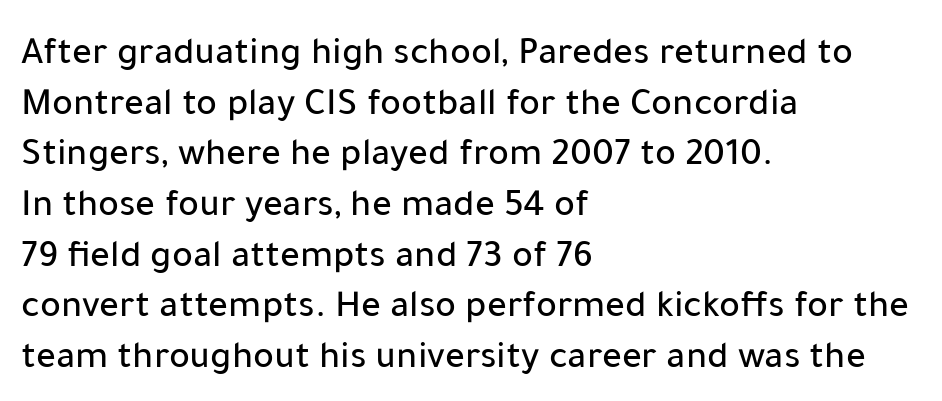
These lines are composed in type without serifs. Spacing between characters is what you'd get straight out of the box. The glyphs are unaccompanied by any horizontal stroke below them. Think of a printed novel: that variable character pitch is what you see here. The passage is arranged the way most books set body copy — flush left.
